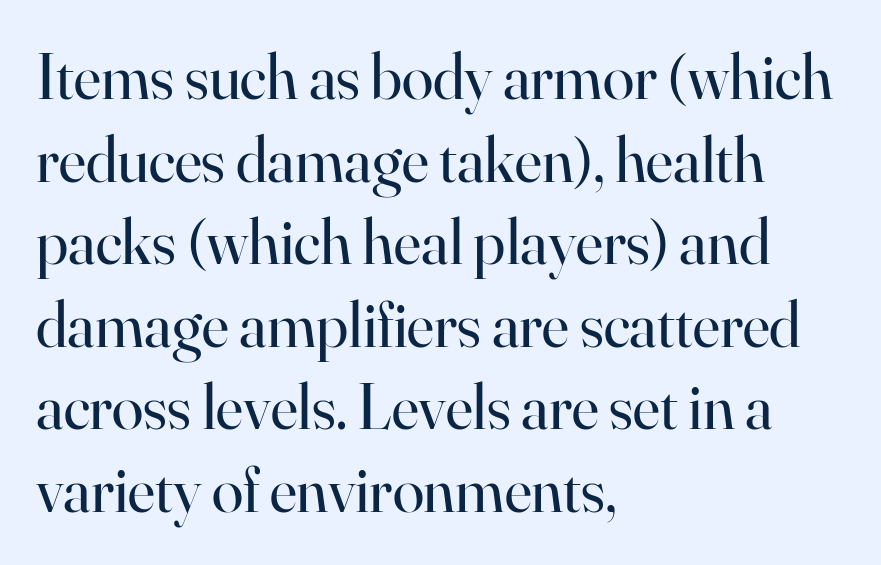
The image shows 64 px regular-weight serif type, upright; set left-aligned, normal line spacing (1.29x), normal letter spacing, not underlined; high stroke contrast and a small x-height.
